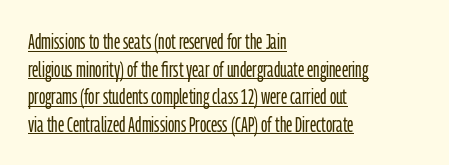
Here the glyphs are tracked normally, forming tight word shapes. This is underlined copy, the kind a proofreader might mark for attention. Posture: vertical. Notice how the passage keeps a crisp vertical edge on the left only.
